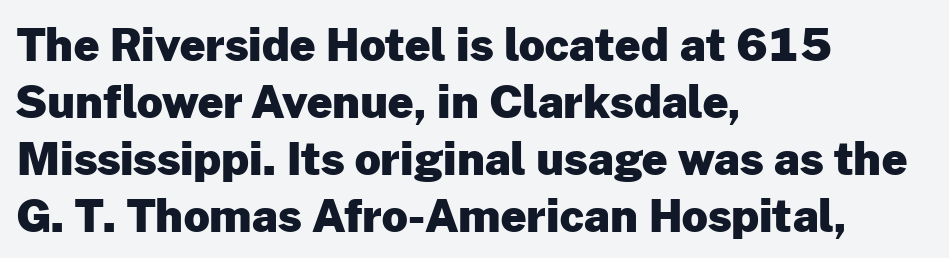
The image shows 45 px heavy sans-serif type, upright; set left-aligned, normal line spacing (1.27x), normal letter spacing, not underlined; low stroke contrast and a medium x-height.
